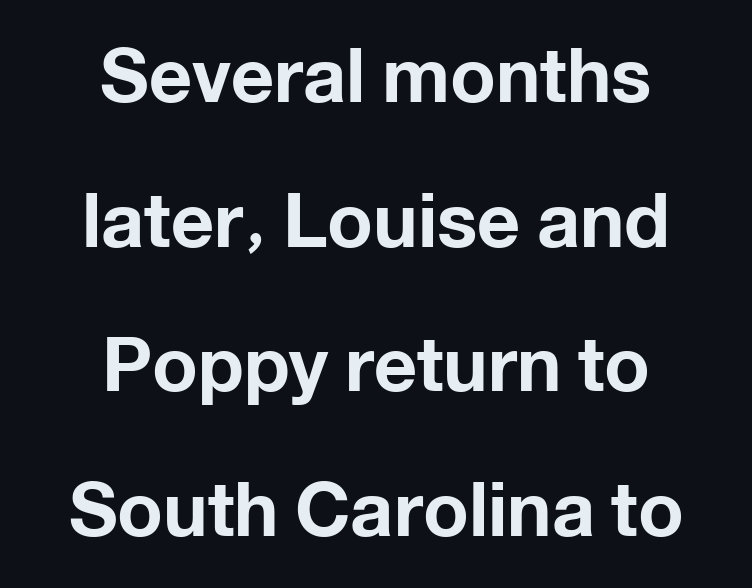
{"serif": "no", "italic": "no", "bold": "yes", "weight": "bold", "width": "normal", "stroke_contrast": "low", "x_height": "medium", "monospaced": "no", "underline": "no", "align": "center", "line_spacing": "loose", "line_spacing_ratio": 1.93, "letter_spacing": "normal", "letter_spacing_em": 0.0, "glyph_px": 75}
